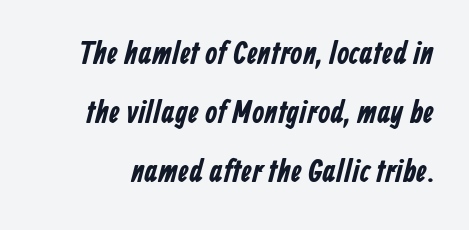
The letters carry no serifs — their stems end cleanly without finishing strokes. The tracking reads as untouched default to a designer's eye. This sample trades compactness for vertical openness between lines. The words here are not underlined. You could not count columns in this text — the font is proportionally spaced.
